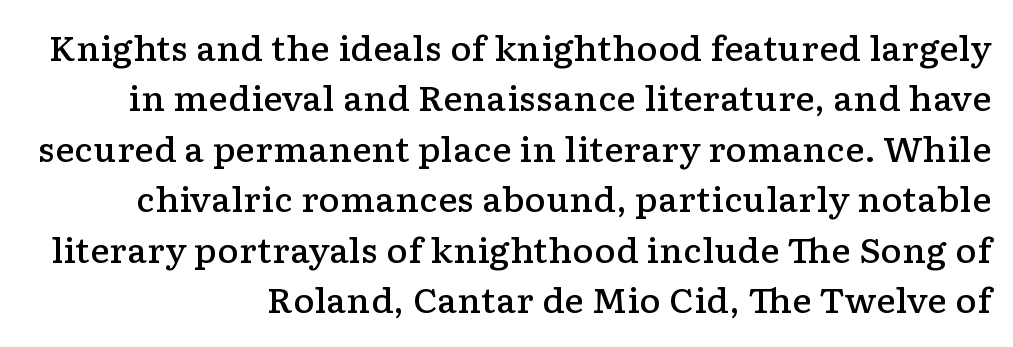
The image shows 33 px semibold, wide serif type, upright; set right-aligned, normal line spacing (1.53x), normal letter spacing, not underlined; low stroke contrast and a medium x-height.
